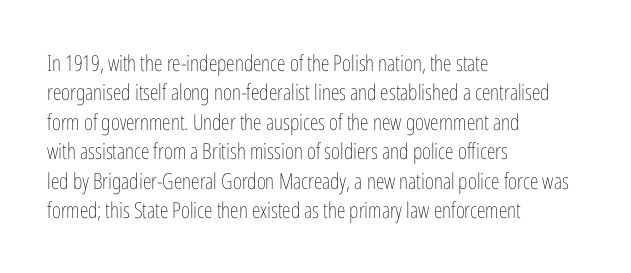
Q: Is the text bold? A: No.
Q: Is the text italic (slanted)? A: No, it is upright.
Q: Is the text underlined? A: No.
Q: How is the paragraph aligned? A: Left-aligned.
Q: Is the spacing between letters normal or unusually wide? A: Normal.
Q: Is the spacing between lines tight, normal or loose? A: Normal.
